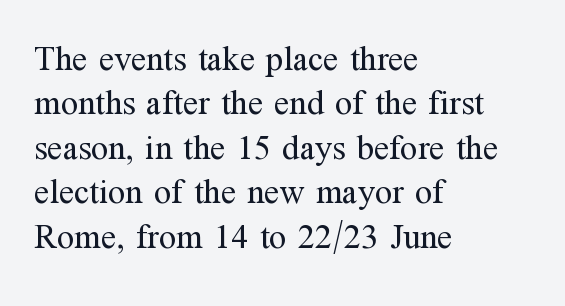
{"serif": "yes", "italic": "no", "bold": "no", "weight": "regular", "width": "normal", "stroke_contrast": "medium", "x_height": "medium", "monospaced": "no", "underline": "no", "align": "left", "line_spacing": "normal", "line_spacing_ratio": 1.27, "letter_spacing": "normal", "letter_spacing_em": 0.0, "glyph_px": 35}
